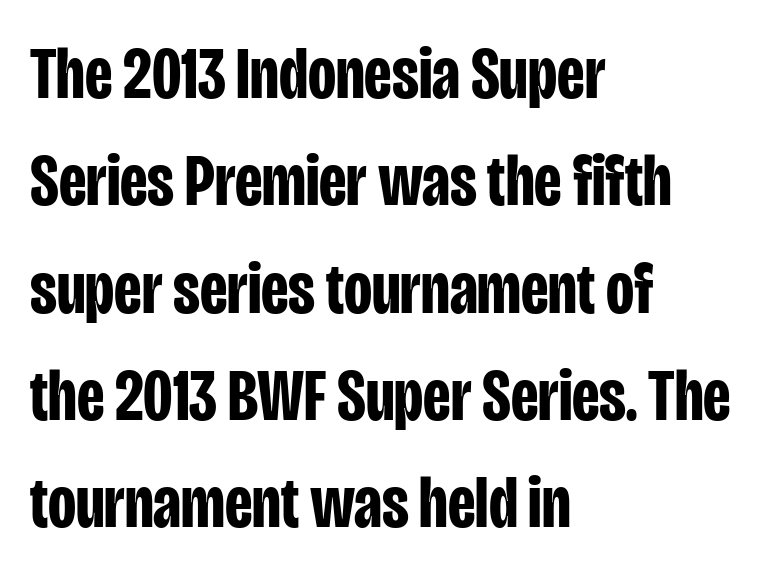
Q: Is the text bold? A: Yes.
Q: Is the text italic (slanted)? A: No, it is upright.
Q: Is the typeface a serif or a sans-serif typeface? A: Sans-serif.
Q: Is the text underlined? A: No.
Q: How is the paragraph aligned? A: Left-aligned.
Q: Is the spacing between letters normal or unusually wide? A: Normal.
Q: Is the spacing between lines tight, normal or loose? A: Normal.
Q: Width (condensed, normal, or wide)? A: Condensed.
Q: Stroke contrast? A: Low.
Q: x-height? A: Large.
Q: Monospaced? A: No.
